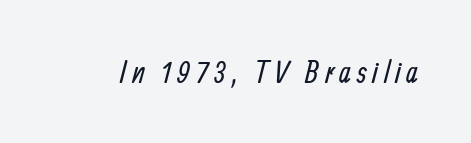
Classification — sans serif. The baseline area is clear. Is this a heavy cut? Hardly; it is regular or lighter. Note the varied advance widths — an 'i' is clearly narrower than an 'm'.
